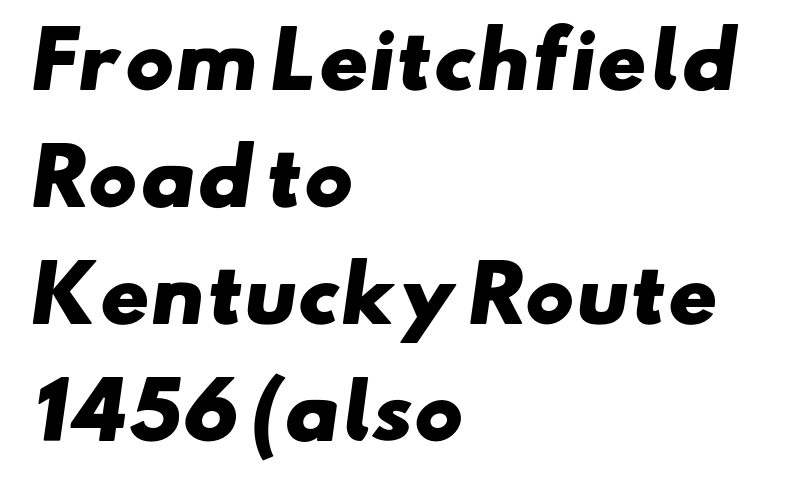
Q: Is the text bold? A: Yes.
Q: Is the typeface a serif or a sans-serif typeface? A: Sans-serif.
Q: Is the text underlined? A: No.
Q: How is the paragraph aligned? A: Left-aligned.
Q: Is the spacing between letters normal or unusually wide? A: Normal.
Q: Is the spacing between lines tight, normal or loose? A: Normal.
Q: Width (condensed, normal, or wide)? A: Wide.
Q: Stroke contrast? A: Low.
Q: x-height? A: Small.
Q: Monospaced? A: No.
